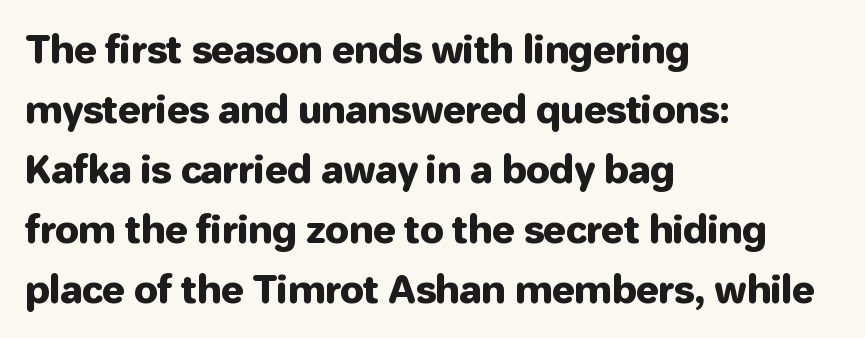
Q: Is the text italic (slanted)? A: No, it is upright.
Q: Is the typeface a serif or a sans-serif typeface? A: Sans-serif.
Q: Is the text underlined? A: No.
Q: How is the paragraph aligned? A: Left-aligned.
Q: Is the spacing between letters normal or unusually wide? A: Normal.
Q: Is the spacing between lines tight, normal or loose? A: Normal.
Q: Width (condensed, normal, or wide)? A: Normal.
Q: Stroke contrast? A: Low.
Q: x-height? A: Medium.
Q: Monospaced? A: No.
